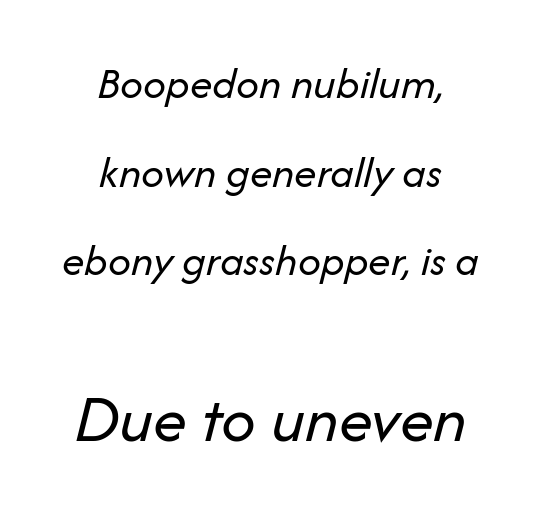
Q: Is the text bold? A: No.
Q: Is the text italic (slanted)? A: Yes, it leans right by about 14 degrees.
Q: Is the text underlined? A: No.
Q: How is the paragraph aligned? A: Centered.
Q: Is the spacing between letters normal or unusually wide? A: Normal.
Q: Is the spacing between lines tight, normal or loose? A: Loose.
Q: Which block of text is set in a larger size, the first (top) or the second (bottom)? A: The second (bottom) one.
Q: Width (condensed, normal, or wide)? A: Normal.
Q: Stroke contrast? A: Low.
Q: x-height? A: Medium.
Q: Monospaced? A: No.
